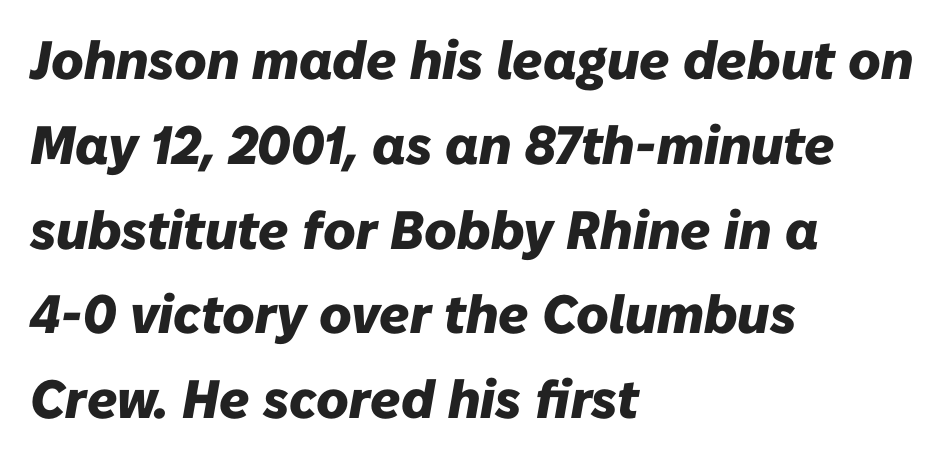
The image shows 54 px heavy type, italic (leaning right); set left-aligned, normal line spacing (1.57x), normal letter spacing, not underlined; low stroke contrast and a medium x-height.
